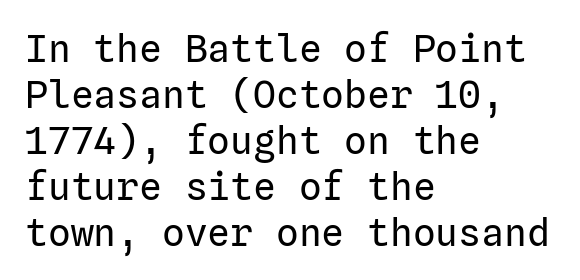
Q: Is the text bold? A: No.
Q: Is the text italic (slanted)? A: No, it is upright.
Q: Is the typeface a serif or a sans-serif typeface? A: Sans-serif.
Q: Is the text underlined? A: No.
Q: How is the paragraph aligned? A: Left-aligned.
Q: Is the spacing between letters normal or unusually wide? A: Normal.
Q: Width (condensed, normal, or wide)? A: Normal.
Q: Stroke contrast? A: Low.
Q: x-height? A: Medium.
